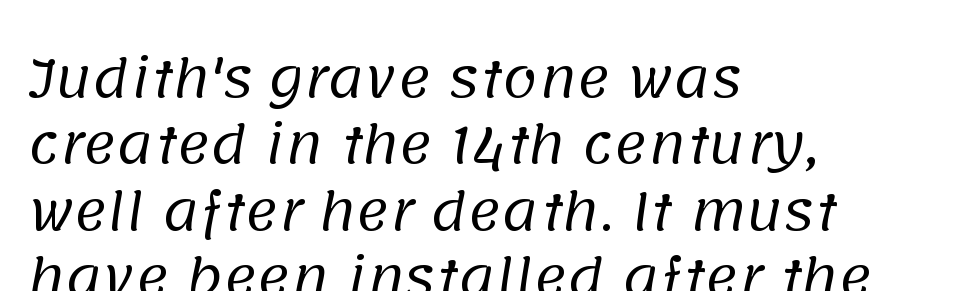
Check the space under the baseline: it is left empty. Quick note: interline space is typical. Characters follow at the spacing the type designer built in. Is the block centered? No — it sits flush against the left margin. The characters display no serif detailing; their extremities are plain. These lines are rendered in a variable-pitch font.
